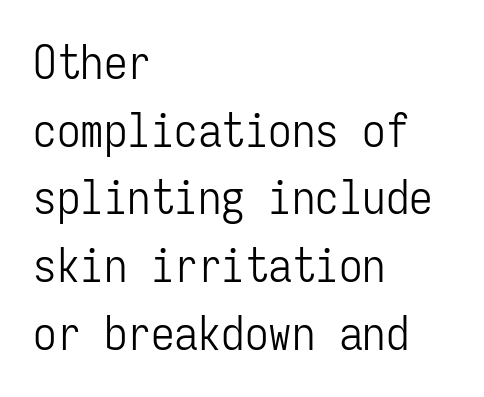
Q: Is the text bold? A: No.
Q: Is the text italic (slanted)? A: No, it is upright.
Q: Is the typeface a serif or a sans-serif typeface? A: Sans-serif.
Q: Is the text underlined? A: No.
Q: How is the paragraph aligned? A: Left-aligned.
Q: Is the spacing between letters normal or unusually wide? A: Normal.
Q: Is the spacing between lines tight, normal or loose? A: Normal.
Q: Width (condensed, normal, or wide)? A: Condensed.
Q: Stroke contrast? A: Low.
Q: x-height? A: Medium.
Q: Monospaced? A: Yes.
